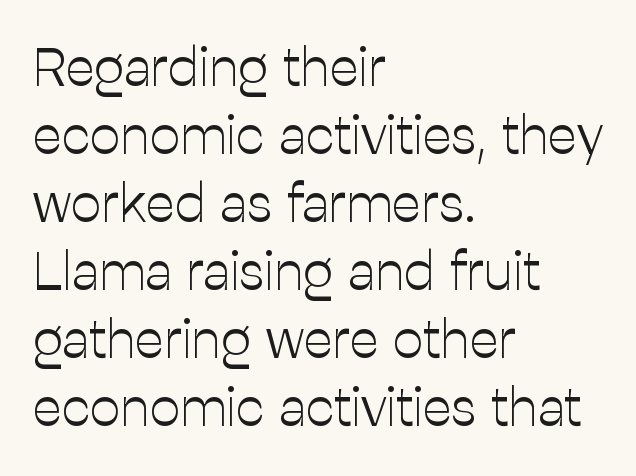
These lines are composed in type without serifs. Counters stay open thanks to moderate or lighter strokes. Lines of text with bare space underneath. Characters remain perfectly vertical along every line. Regarding leading, the lines here are spaced in the standard way. A typesetter would call this proportional, since set widths differ per character.
